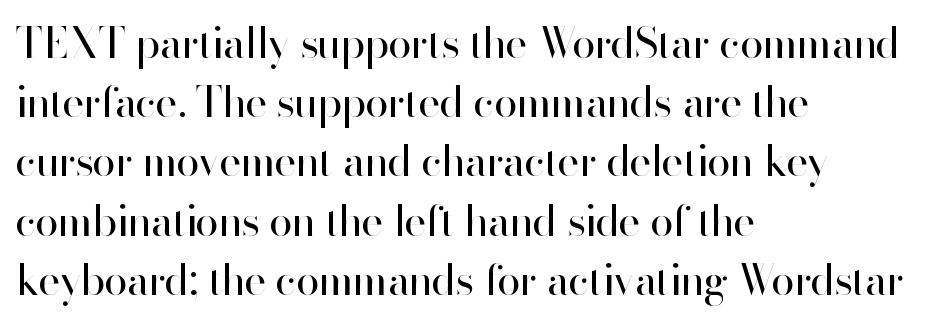
The image shows 42 px regular-weight sans-serif type, upright; set left-aligned, normal line spacing (1.41x), normal letter spacing, not underlined; high stroke contrast and a small x-height.
